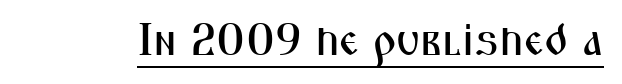
Q: Is the text italic (slanted)? A: No, it is upright.
Q: Is the typeface a serif or a sans-serif typeface? A: Sans-serif.
Q: Is the text underlined? A: Yes.
Q: Is the spacing between letters normal or unusually wide? A: Normal.
Q: Width (condensed, normal, or wide)? A: Condensed.
Q: Stroke contrast? A: Medium.
Q: x-height? A: Medium.
Q: Monospaced? A: No.
